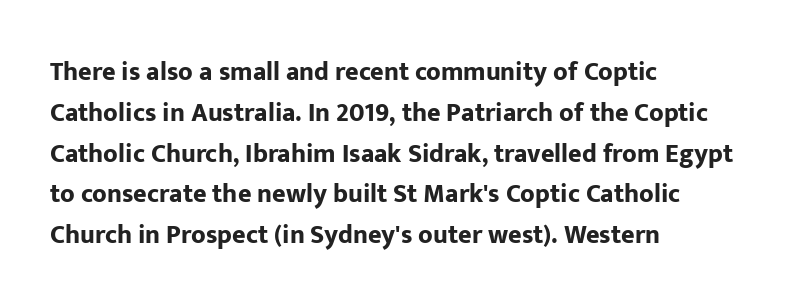
{"italic": "no", "bold": "yes", "underline": "no", "align": "left", "line_spacing": "normal", "line_spacing_ratio": 1.57, "letter_spacing": "normal", "letter_spacing_em": 0.0, "glyph_px": 26}
